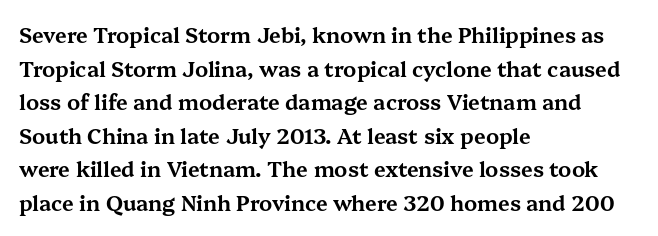
Between one letter and the next there's only the usual sliver of space. The baseline area is clear. Vertically, the passage feels balanced, rows spaced as you'd expect. This sample is left-justified, so line endings fall wherever the words run out.
